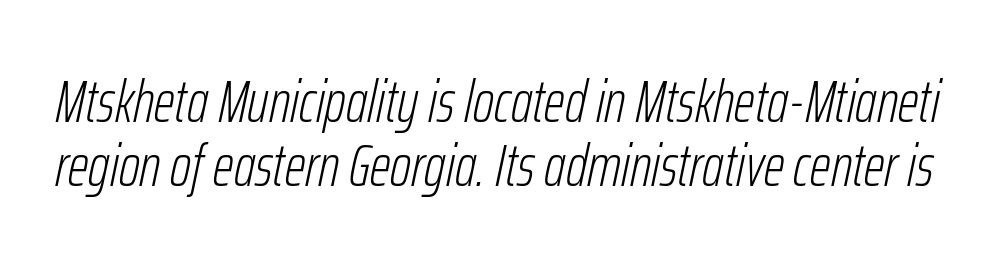
Q: Is the text bold? A: No.
Q: Is the text italic (slanted)? A: Yes, it leans right by about 12 degrees.
Q: Is the text underlined? A: No.
Q: Is the spacing between letters normal or unusually wide? A: Normal.
Q: Is the spacing between lines tight, normal or loose? A: Tight.
Q: Width (condensed, normal, or wide)? A: Condensed.
Q: Stroke contrast? A: Low.
Q: x-height? A: Medium.
Q: Monospaced? A: No.
